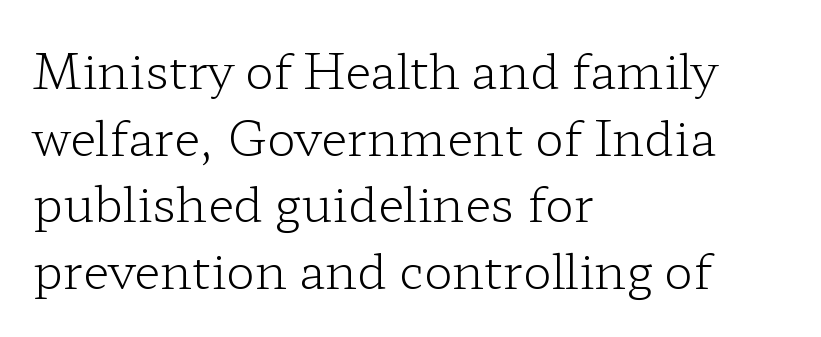
{"serif": "yes", "italic": "no", "bold": "no", "weight": "light", "width": "wide", "stroke_contrast": "low", "x_height": "medium", "monospaced": "no", "underline": "no", "align": "left", "line_spacing": "normal", "line_spacing_ratio": 1.39, "letter_spacing": "normal", "letter_spacing_em": 0.0, "glyph_px": 48}
